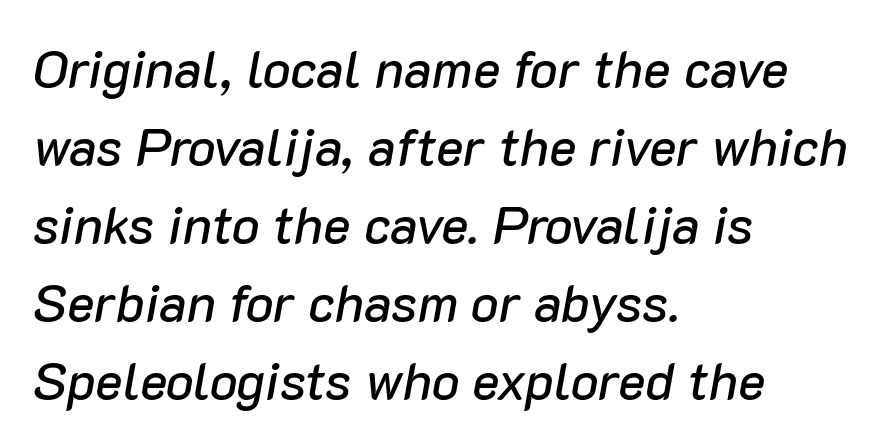
The image shows 52 px text type, italic (leaning right); set left-aligned, normal line spacing (1.5x), normal letter spacing, not underlined; low stroke contrast and a medium x-height.
